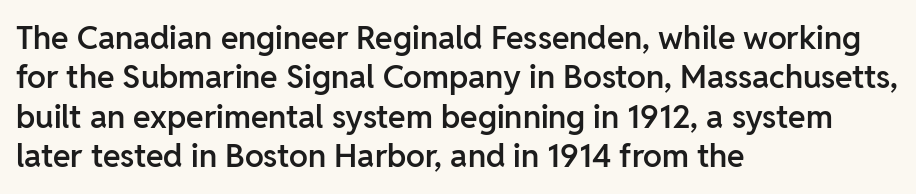
Q: Is the text bold? A: Semi-bold.
Q: Is the text italic (slanted)? A: No, it is upright.
Q: Is the typeface a serif or a sans-serif typeface? A: Sans-serif.
Q: Is the text underlined? A: No.
Q: How is the paragraph aligned? A: Left-aligned.
Q: Is the spacing between letters normal or unusually wide? A: Normal.
Q: Width (condensed, normal, or wide)? A: Normal.
Q: Stroke contrast? A: Low.
Q: x-height? A: Medium.
Q: Monospaced? A: No.
